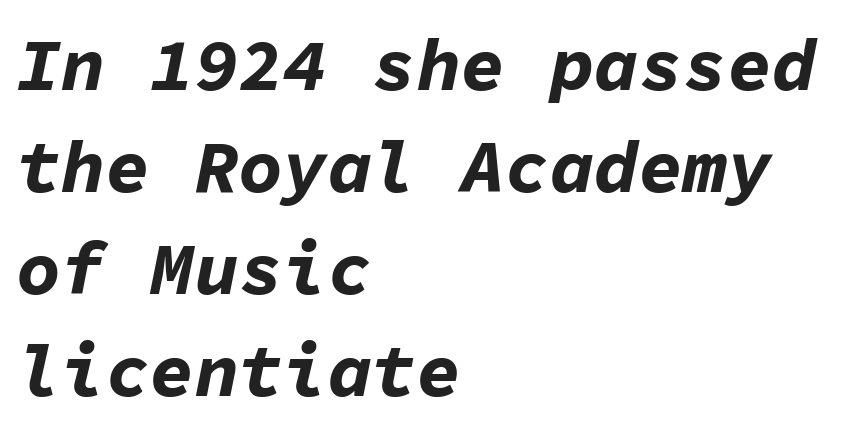
{"italic": "yes", "lean": "right", "slant_degrees": 11, "bold": "yes", "weight": "bold", "width": "normal", "stroke_contrast": "low", "x_height": "medium", "monospaced": "yes", "underline": "no", "align": "left", "line_spacing": "normal", "line_spacing_ratio": 1.38, "letter_spacing": "normal", "letter_spacing_em": 0.0, "glyph_px": 74}
